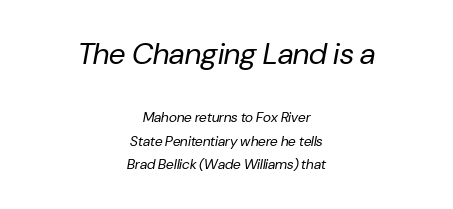
This reads as an unemphasized weight, regular at the heaviest. Think of a printed novel: that variable character pitch is what you see here. How are the letters spaced? Ordinarily, with no added tracking. Line spacing here is normal. One-word summary of the alignment: center.
